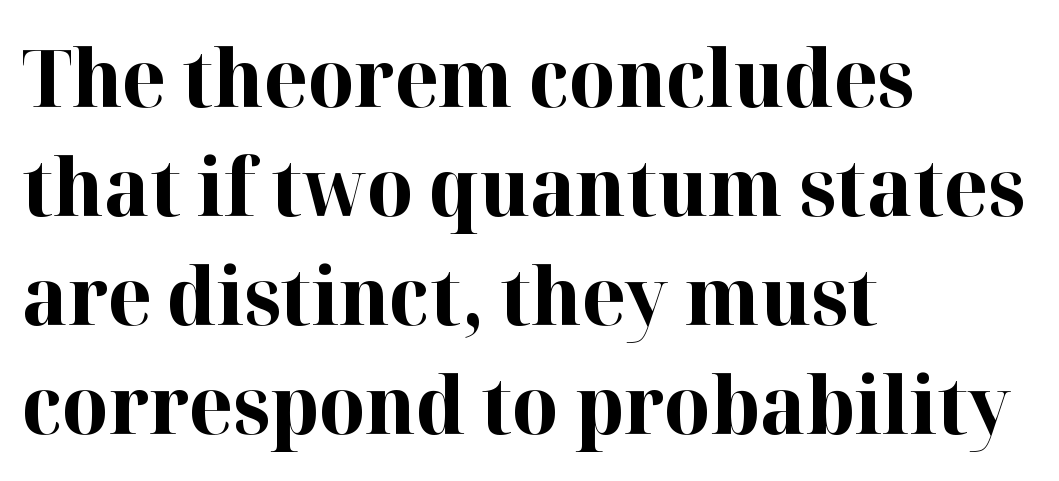
Glyph-to-glyph distance matches everyday printed text. The characters look thick and weighty, a clear bold. Short and long lines alike share a common starting point at left. The leading is moderate, giving the passage an even texture. Does the type have serifs? Yes, each stem ends in a small foot.
